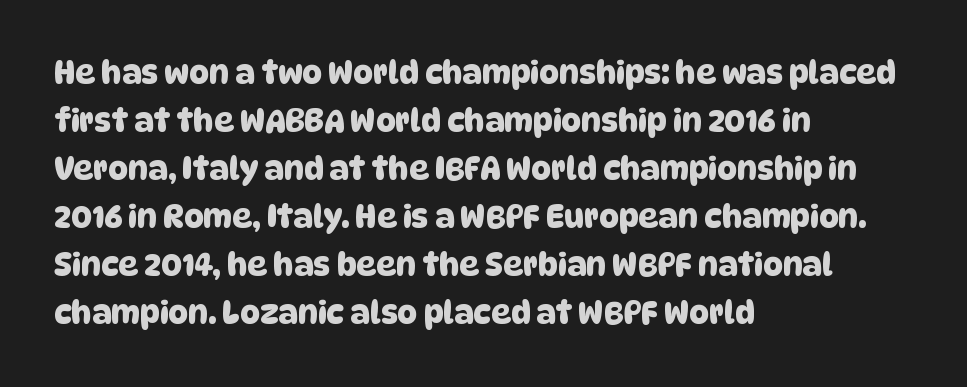
Nope, no serifs anywhere on these letters. Caption: multi-line text, flush left, ragged right. The space beneath each line is pristine and unruled. Glyph-to-glyph distance matches everyday printed text.
